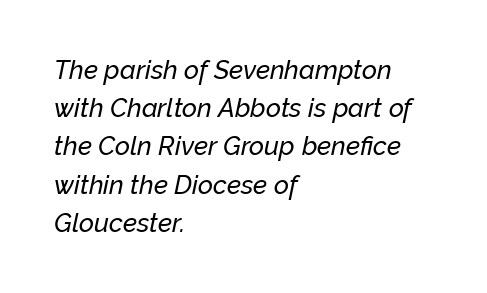
Yep, that's italic — everything's leaning. All the whitespace from short lines collects on the right. Interline gaps are of average width in this sample. This sample uses plain, unmodified letter spacing.
